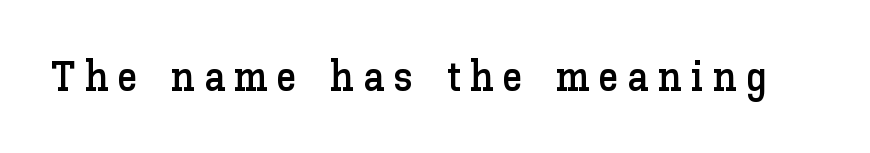
{"italic": "no", "width": "normal", "stroke_contrast": "low", "x_height": "medium", "monospaced": "no", "underline": "no", "letter_spacing": "wide", "letter_spacing_em": 0.21, "glyph_px": 42}
